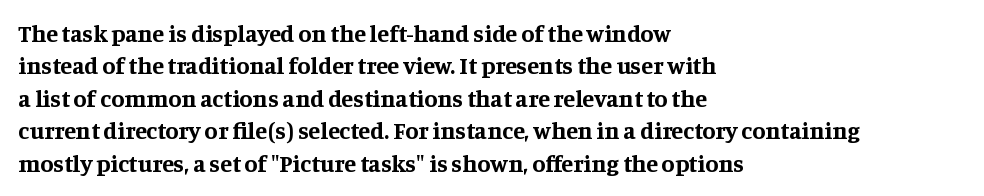
{"italic": "no", "bold": "yes", "underline": "no", "align": "left", "line_spacing": "normal", "line_spacing_ratio": 1.35, "letter_spacing": "normal", "letter_spacing_em": 0.0, "glyph_px": 24}
